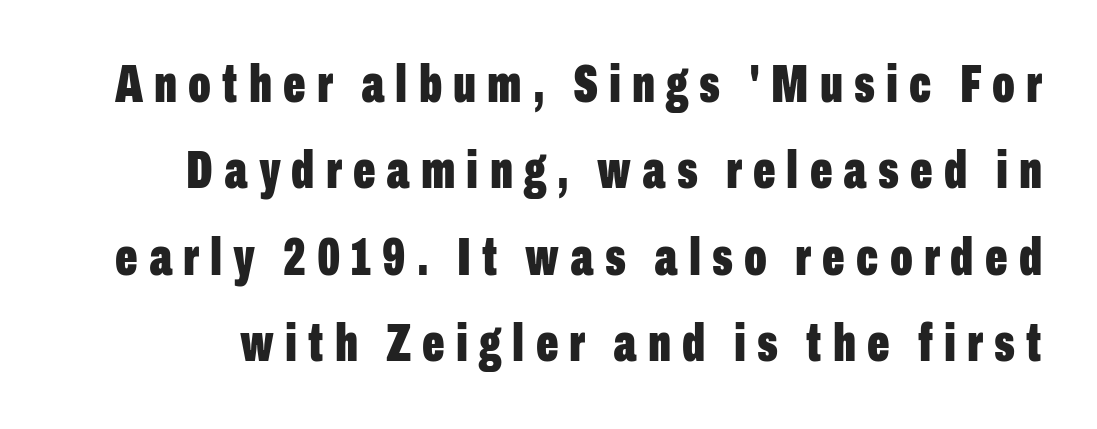
Q: Is the text bold? A: Yes.
Q: Is the text italic (slanted)? A: No, it is upright.
Q: Is the typeface a serif or a sans-serif typeface? A: Sans-serif.
Q: Is the text underlined? A: No.
Q: Is the spacing between letters normal or unusually wide? A: Unusually wide.
Q: Is the spacing between lines tight, normal or loose? A: Normal.
Q: Width (condensed, normal, or wide)? A: Condensed.
Q: Stroke contrast? A: Low.
Q: x-height? A: Medium.
Q: Monospaced? A: No.
